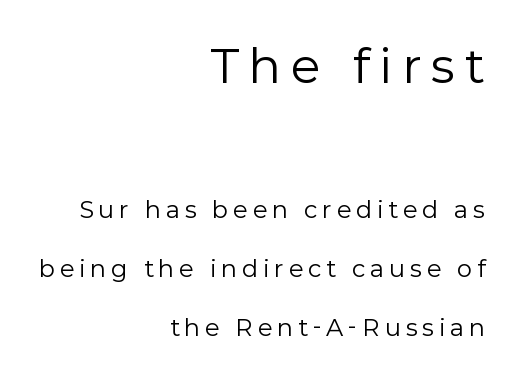
Where is the straight margin? On the right. The leading is generous, giving the passage an open texture. In this sample the first text group is rendered at the bigger scale. Descenders are the only things crossing below the line. Stems and bowls with no extra thickness — not bold. Is this a sans? Yes — the strokes have no serifs.
